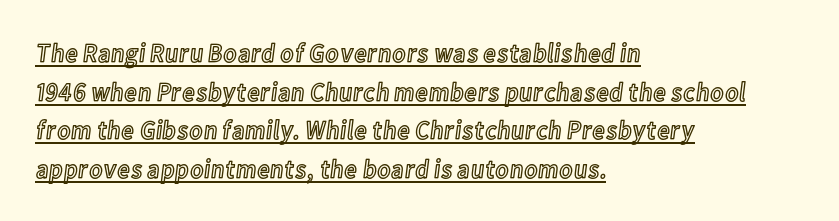
{"underline": "yes", "align": "left", "line_spacing": "normal", "line_spacing_ratio": 1.43, "letter_spacing": "normal", "letter_spacing_em": 0.0, "glyph_px": 27}
